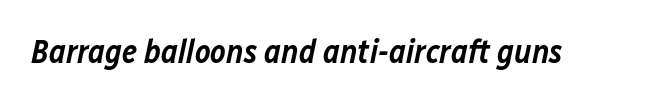
{"italic": "yes", "lean": "right", "slant_degrees": 12, "bold": "semi", "weight": "semibold", "width": "normal", "stroke_contrast": "low", "x_height": "medium", "monospaced": "no", "underline": "no", "letter_spacing": "normal", "letter_spacing_em": 0.0, "glyph_px": 33}
